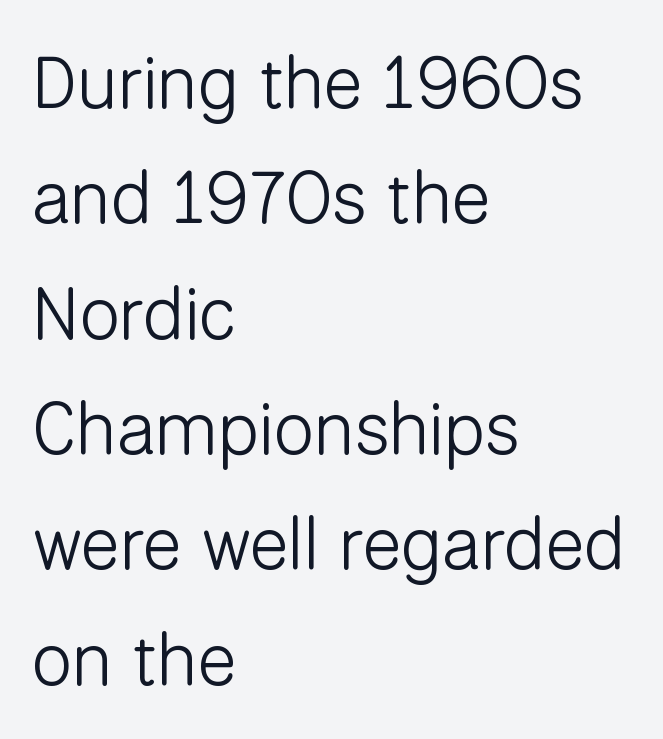
{"serif": "no", "italic": "no", "bold": "no", "weight": "light", "width": "normal", "stroke_contrast": "low", "x_height": "medium", "monospaced": "no", "underline": "no", "align": "left", "line_spacing": "normal", "line_spacing_ratio": 1.58, "letter_spacing": "normal", "letter_spacing_em": 0.0, "glyph_px": 73}
